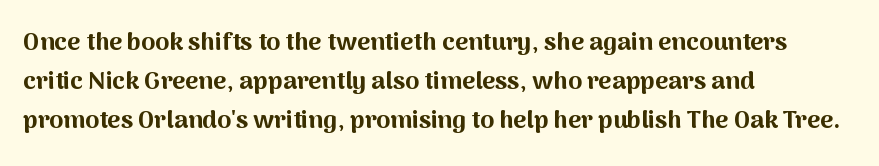
There is no visible air inserted between adjacent glyphs. This sample is left-justified, so line endings fall wherever the words run out. Normally led — the rows are evenly, conventionally spaced. The lettering holds an erect, upright posture throughout.
